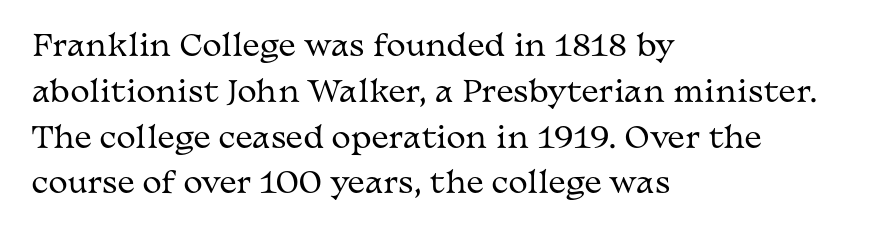
The image shows 29 px regular-weight, wide serif type, upright; set left-aligned, normal line spacing (1.58x), normal letter spacing, not underlined; medium stroke contrast and a medium x-height.
